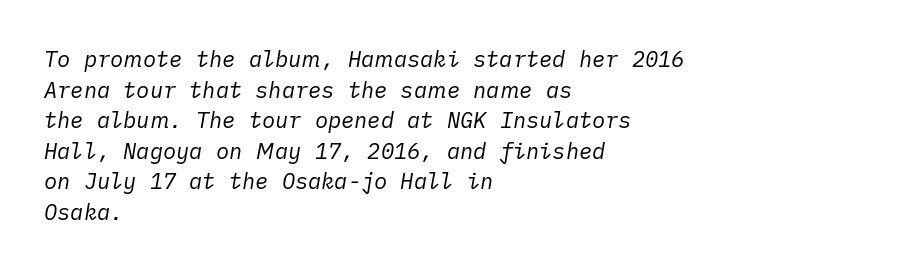
A quiet, ordinary-to-light weight characterises the typeface. The letters sit at their default tracking, neither squeezed nor spread. Leading matches the norm, producing a regular column. Honestly, there is no underline to notice here at all. Compared with a centered layout, this one pins lines to the left instead. The face used here has a pronounced slope to its letters.
